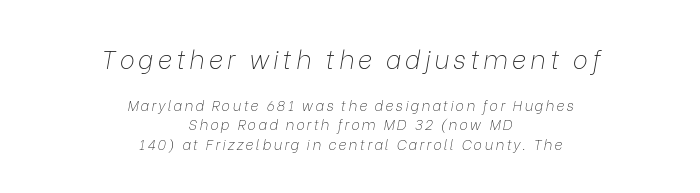
Q: Is the text bold? A: No.
Q: Is the text italic (slanted)? A: Yes, it leans right by about 9 degrees.
Q: Is the text underlined? A: No.
Q: How is the paragraph aligned? A: Centered.
Q: Is the spacing between lines tight, normal or loose? A: Normal.
Q: Which block of text is set in a larger size, the first (top) or the second (bottom)? A: The first (top) one.
